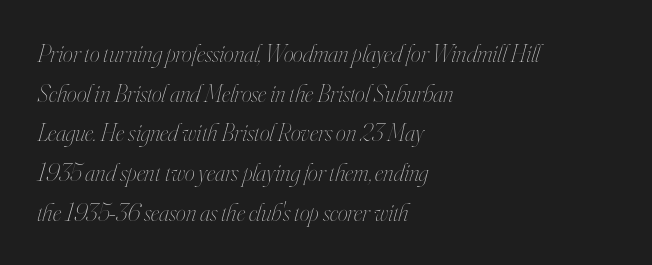
Q: Is the text bold? A: No.
Q: Is the text italic (slanted)? A: Yes, it leans right by about 16 degrees.
Q: Is the text underlined? A: No.
Q: How is the paragraph aligned? A: Left-aligned.
Q: Is the spacing between letters normal or unusually wide? A: Normal.
Q: Is the spacing between lines tight, normal or loose? A: Normal.
